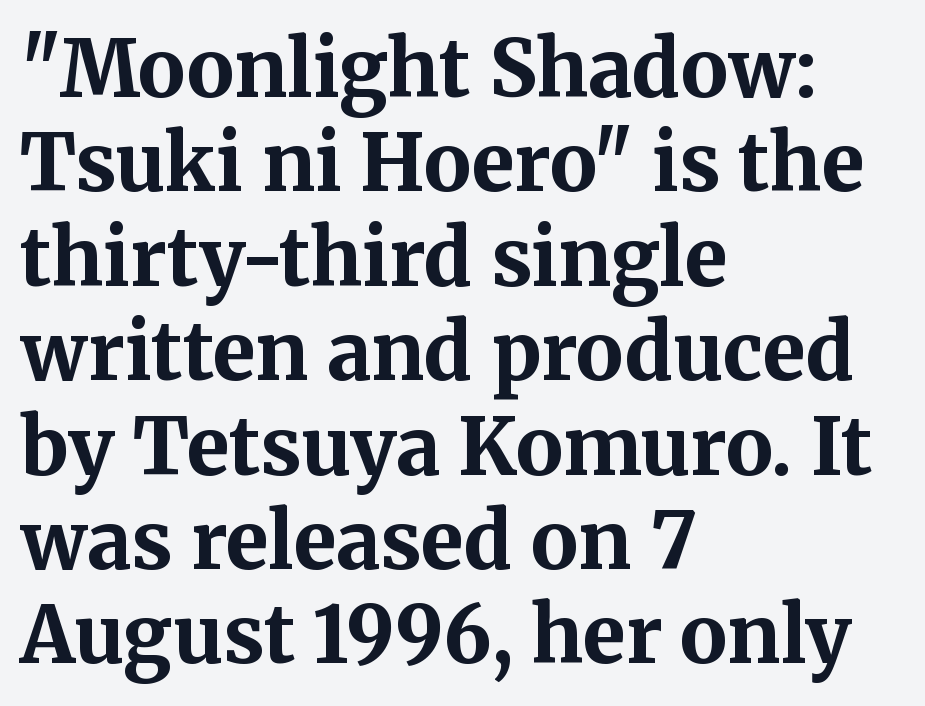
Q: Is the text bold? A: Yes.
Q: Is the text italic (slanted)? A: No, it is upright.
Q: Is the typeface a serif or a sans-serif typeface? A: Serif.
Q: Is the text underlined? A: No.
Q: How is the paragraph aligned? A: Left-aligned.
Q: Is the spacing between letters normal or unusually wide? A: Normal.
Q: Width (condensed, normal, or wide)? A: Normal.
Q: Stroke contrast? A: Medium.
Q: x-height? A: Medium.
Q: Monospaced? A: No.
